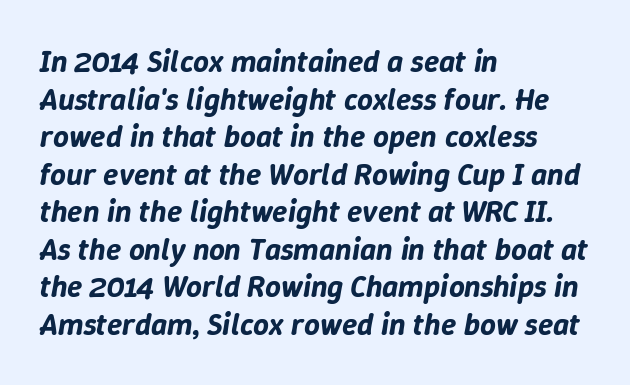
{"italic": "yes", "lean": "right", "slant_degrees": 9, "width": "normal", "stroke_contrast": "low", "x_height": "medium", "monospaced": "no", "underline": "no", "align": "left", "line_spacing_ratio": 1.21, "letter_spacing": "normal", "letter_spacing_em": 0.0, "glyph_px": 31}
